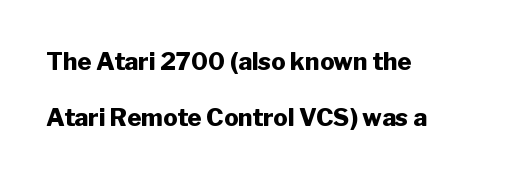
These lines carry a lot of weight — the face is fully bold. Line starts are locked; line ends wander. These lines keep a tight, regular rhythm from letter to letter. Italic? Not at all — the glyphs are vertical.
